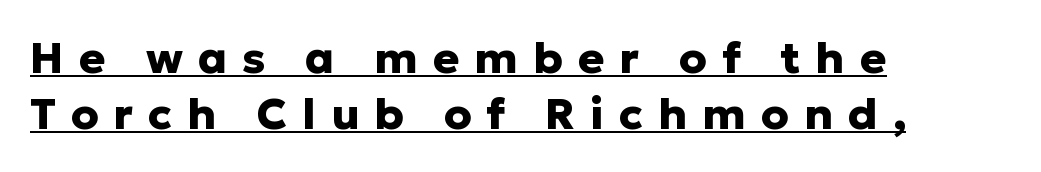
{"serif": "no", "italic": "no", "bold": "yes", "weight": "heavy", "width": "normal", "stroke_contrast": "low", "x_height": "medium", "monospaced": "no", "underline": "yes", "align": "left", "line_spacing": "normal", "line_spacing_ratio": 1.27, "letter_spacing": "wide", "letter_spacing_em": 0.34, "glyph_px": 44}
